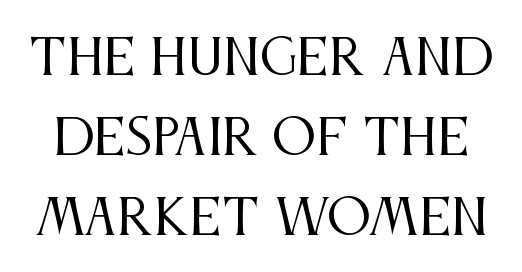
The image shows 49 px regular-weight, condensed serif type, upright; set normal line spacing (1.63x), normal letter spacing, not underlined; medium stroke contrast and a large x-height.
